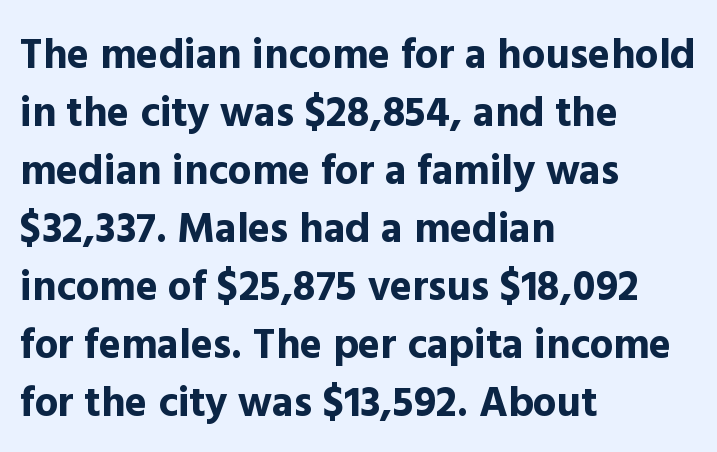
The image shows 42 px bold sans-serif type, upright; set left-aligned, normal line spacing (1.38x), normal letter spacing, not underlined; a medium x-height.
